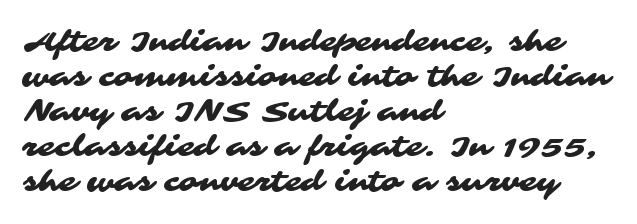
The image shows 28 px wide sans-serif type; set left-aligned, normal line spacing (1.25x), normal letter spacing, not underlined; medium stroke contrast and a medium x-height.
